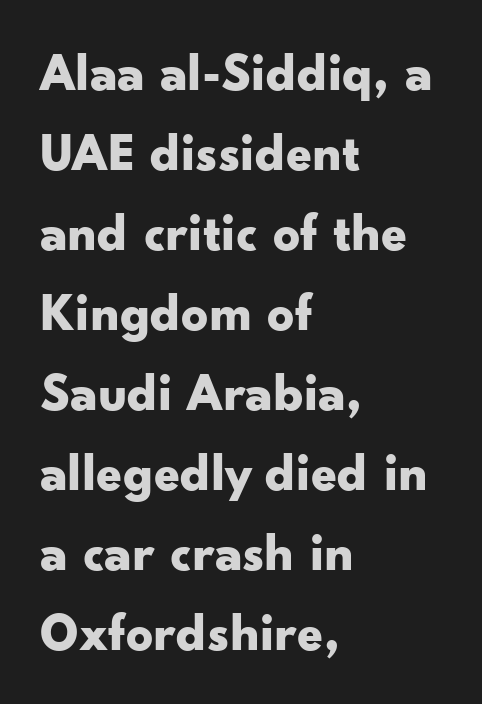
{"serif": "no", "italic": "no", "bold": "yes", "weight": "bold", "width": "wide", "stroke_contrast": "low", "x_height": "small", "monospaced": "no", "underline": "no", "align": "left", "line_spacing": "normal", "line_spacing_ratio": 1.51, "letter_spacing": "normal", "letter_spacing_em": 0.0, "glyph_px": 53}
